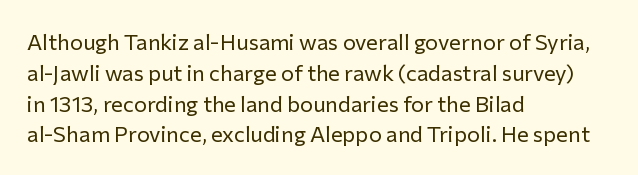
Summary of vertical rhythm: regular, with standard interline spacing. Short note: letters normally spaced. The font's upright variant was chosen for this text. Casual observation: everything's shoved over to the left.
